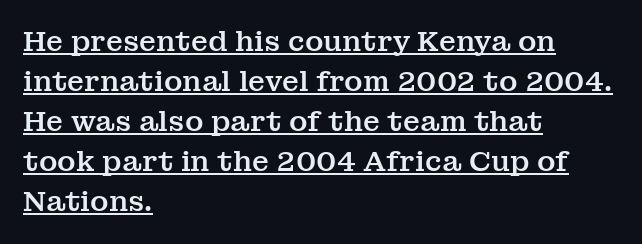
The words here are underlined. To sum up the face: it has serifs. Glyph-to-glyph distance matches everyday printed text. A classic flush-left, rag-right setting is used for this passage.
